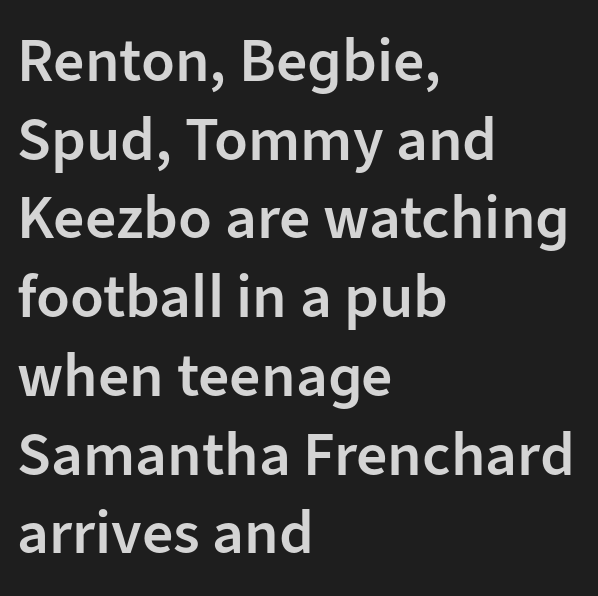
Think of a printed novel: that variable character pitch is what you see here. Typeset ragged right — the left edge is the straight one. This is the in-between weight designers call semibold or demi. Rule under the text: the space is simply empty. Leading: standard.
